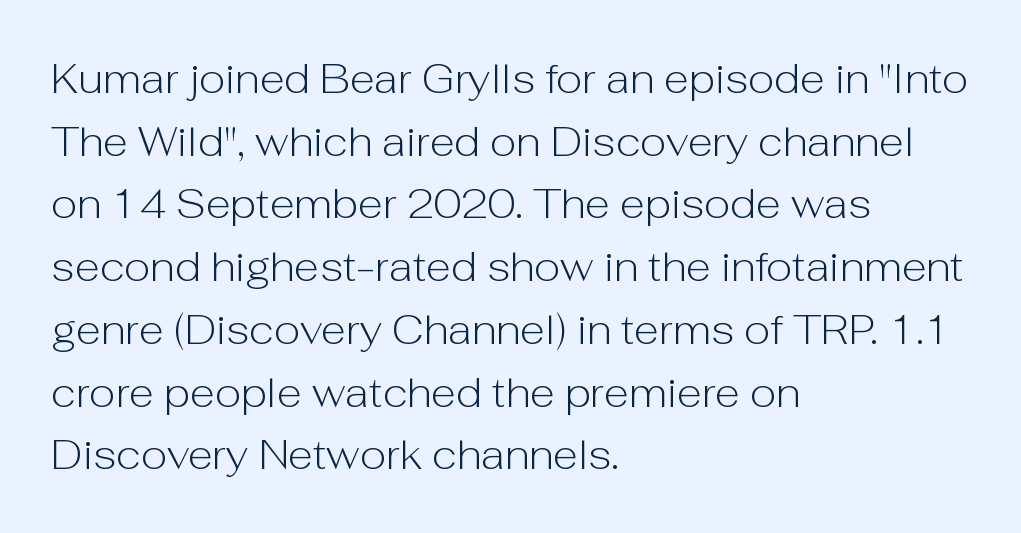
{"serif": "no", "italic": "no", "bold": "no", "weight": "light", "width": "normal", "stroke_contrast": "low", "x_height": "medium", "monospaced": "no", "underline": "no", "align": "left", "line_spacing": "normal", "line_spacing_ratio": 1.53, "letter_spacing": "normal", "letter_spacing_em": 0.0, "glyph_px": 41}
